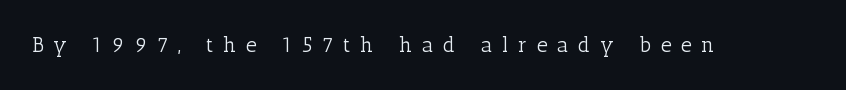
Q: Is the text bold? A: No.
Q: Is the text italic (slanted)? A: No, it is upright.
Q: Is the text underlined? A: No.
Q: Is the spacing between letters normal or unusually wide? A: Unusually wide.
